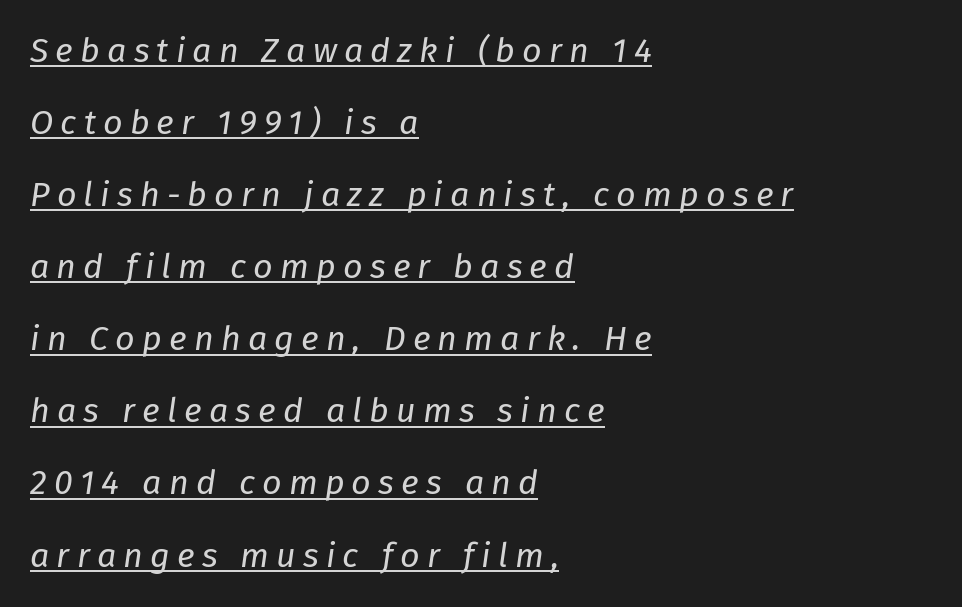
{"italic": "yes", "lean": "right", "slant_degrees": 8, "bold": "no", "weight": "regular", "width": "normal", "stroke_contrast": "low", "x_height": "medium", "monospaced": "no", "underline": "yes", "align": "left", "line_spacing": "loose", "line_spacing_ratio": 2.12, "letter_spacing": "wide", "letter_spacing_em": 0.21, "glyph_px": 34}
